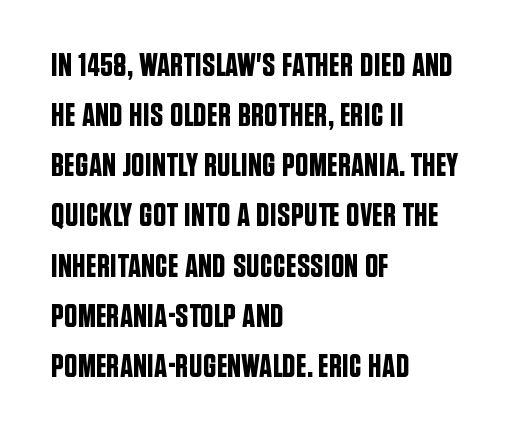
The baseline area is clear. Rendered with straight, roman letterforms. Honestly, the row spacing looks completely unremarkable. Teacher's note: observe the even left margin — that is flush-left alignment. Nope, no serifs anywhere on these letters. Think of a printed novel: that variable character pitch is what you see here.
